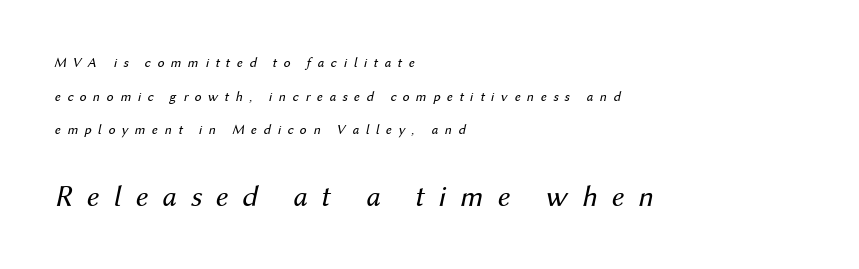
Q: Is the text bold? A: No.
Q: Is the text italic (slanted)? A: Yes, it leans right by about 12 degrees.
Q: Is the text underlined? A: No.
Q: How is the paragraph aligned? A: Left-aligned.
Q: Is the spacing between letters normal or unusually wide? A: Unusually wide.
Q: Is the spacing between lines tight, normal or loose? A: Loose.
Q: Which block of text is set in a larger size, the first (top) or the second (bottom)? A: The second (bottom) one.
Q: Width (condensed, normal, or wide)? A: Normal.
Q: Stroke contrast? A: Medium.
Q: x-height? A: Medium.
Q: Monospaced? A: No.
